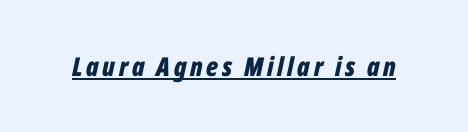
{"italic": "yes", "lean": "right", "slant_degrees": 12, "bold": "yes", "underline": "yes", "glyph_px": 26}
